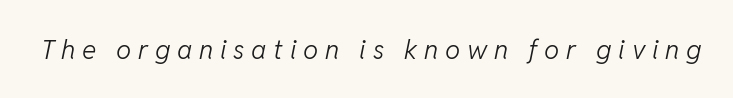
The image shows 27 px text type, italic (leaning right); set unusually wide letter spacing (+0.25 em), not underlined.
